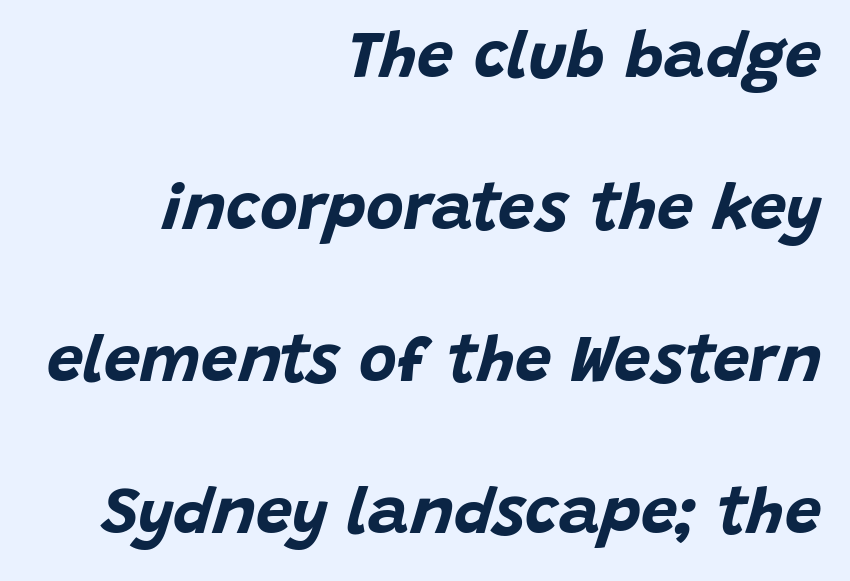
{"italic": "yes", "lean": "right", "slant_degrees": 15, "bold": "yes", "weight": "bold", "width": "normal", "stroke_contrast": "low", "x_height": "large", "monospaced": "no", "underline": "no", "align": "right", "line_spacing": "loose", "line_spacing_ratio": 2.34, "letter_spacing": "normal", "letter_spacing_em": 0.0, "glyph_px": 65}
